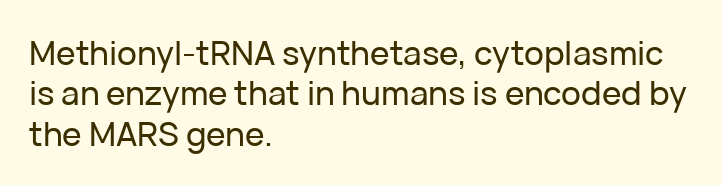
Anything drawn beneath the words? Only blank space. The passage shown is typed in a proportional face where columns would drift. Do the letters lean? They stand straight. Short note: letters normally spaced. The face used here is a sans, in the tradition of grotesques and geometrics. These lines stack with their left ends in a neat column.
